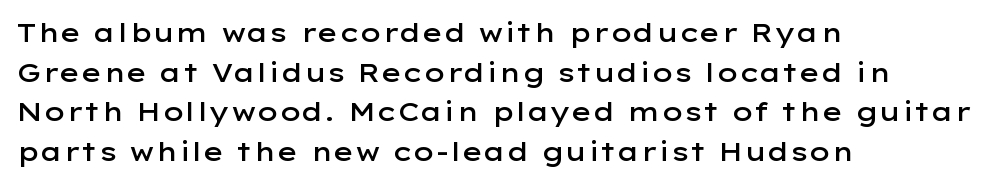
The image shows 26 px text type, upright; set left-aligned, normal line spacing (1.52x), normal letter spacing, not underlined.
